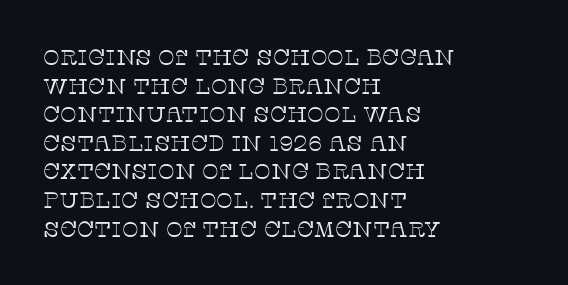
Q: Is the text bold? A: No.
Q: Is the text italic (slanted)? A: No, it is upright.
Q: Is the text underlined? A: No.
Q: How is the paragraph aligned? A: Left-aligned.
Q: Is the spacing between letters normal or unusually wide? A: Normal.
Q: Is the spacing between lines tight, normal or loose? A: Normal.
